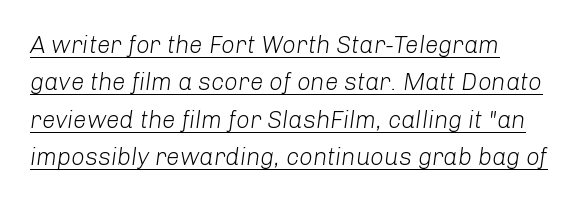
Q: Is the text bold? A: No.
Q: Is the text italic (slanted)? A: Yes, it leans right by about 8 degrees.
Q: Is the text underlined? A: Yes.
Q: How is the paragraph aligned? A: Left-aligned.
Q: Is the spacing between letters normal or unusually wide? A: Normal.
Q: Is the spacing between lines tight, normal or loose? A: Normal.
